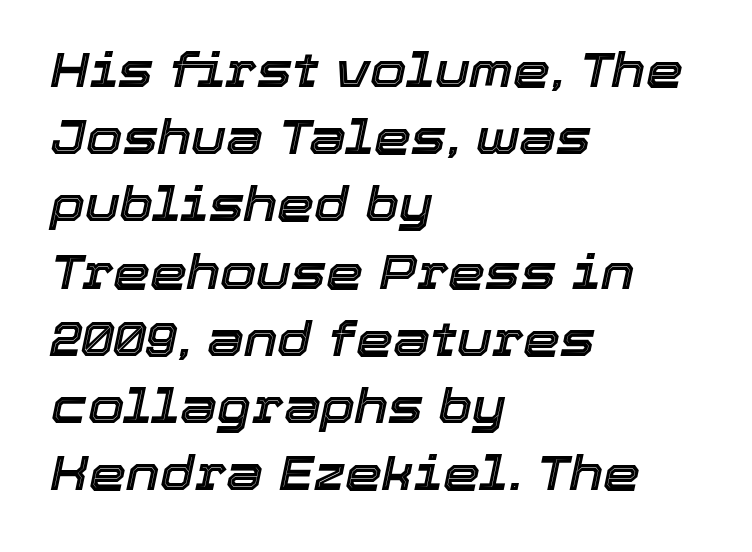
A typesetter would call this proportional, since set widths differ per character. Compared with typical paragraphs, the rows here are spaced about the same. Check under the words: just untouched page. The text block is weighted toward the left margin, trailing off unevenly rightward. A typesetter would call this zero additional tracking. Quick note: italic.
